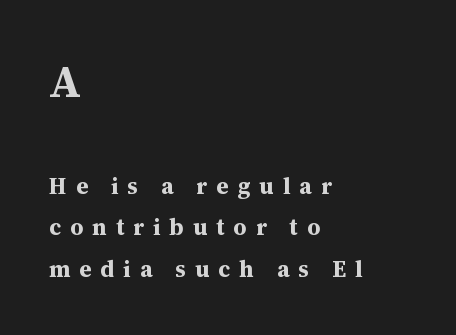
The image shows 46 px bold serif type, upright; set left-aligned, line spacing 1.82x, unusually wide letter spacing (+0.39 em), not underlined; the first (top) block is 2.0x larger; medium stroke contrast and a medium x-height.
